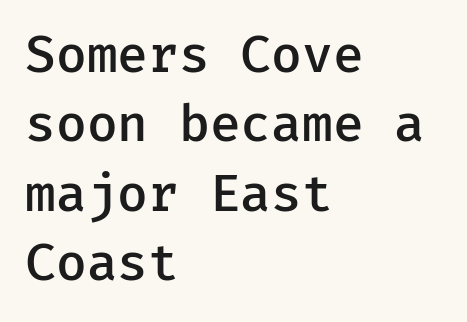
{"serif": "no", "italic": "no", "bold": "semi", "weight": "semibold", "width": "normal", "stroke_contrast": "low", "x_height": "medium", "underline": "no", "align": "left", "line_spacing": "normal", "line_spacing_ratio": 1.39, "letter_spacing": "normal", "letter_spacing_em": 0.0, "glyph_px": 50}
